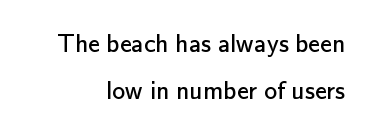
Q: Is the text bold? A: No.
Q: Is the text italic (slanted)? A: No, it is upright.
Q: Is the text underlined? A: No.
Q: Is the spacing between letters normal or unusually wide? A: Normal.
